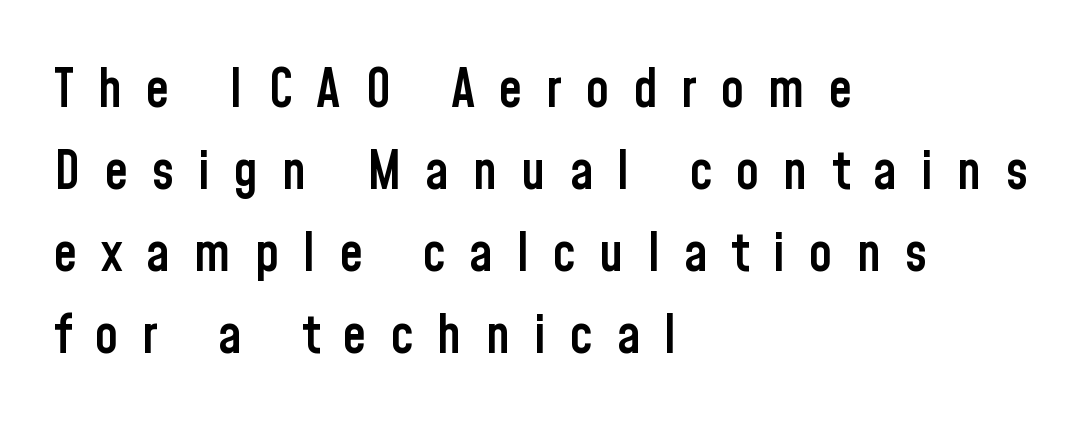
The image shows 53 px semibold, condensed sans-serif type, upright; set left-aligned, normal line spacing (1.55x), unusually wide letter spacing (+0.45 em), not underlined; low stroke contrast and a medium x-height.
